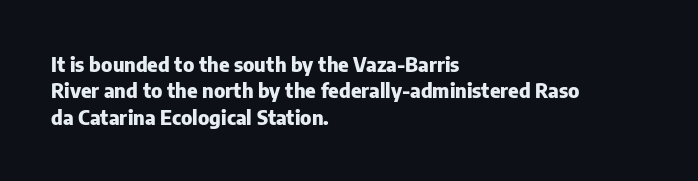
Q: Is the text bold? A: Yes.
Q: Is the text italic (slanted)? A: No, it is upright.
Q: Is the text underlined? A: No.
Q: How is the paragraph aligned? A: Left-aligned.
Q: Is the spacing between letters normal or unusually wide? A: Normal.
Q: Is the spacing between lines tight, normal or loose? A: Normal.
